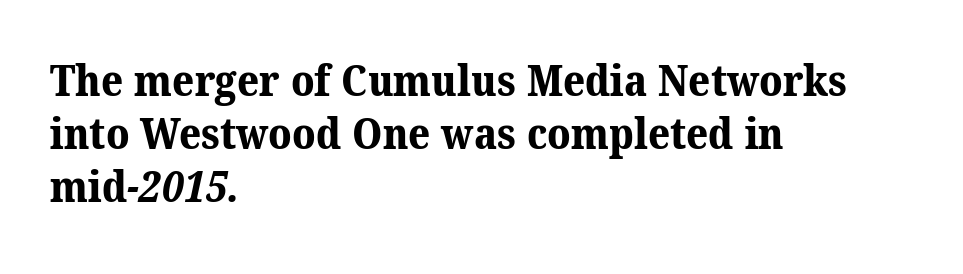
This rendering features lettering with no underline. Does extra space separate the letters? No, they use regular spacing. Its strokes are broad and dark, the hallmark of bold type. Observe the serifs anchoring each vertical stroke in this sample. In CSS terms this would be text-align: left.
